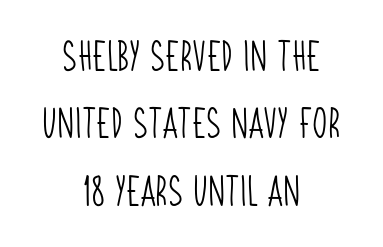
{"serif": "no", "bold": "no", "weight": "light", "width": "condensed", "stroke_contrast": "low", "x_height": "large", "monospaced": "no", "underline": "no", "align": "center", "line_spacing": "loose", "line_spacing_ratio": 2.17, "letter_spacing": "normal", "letter_spacing_em": 0.0, "glyph_px": 31}
